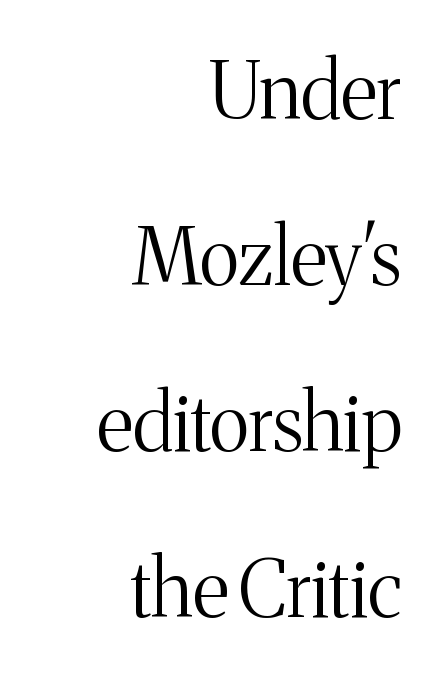
Q: Is the text bold? A: No.
Q: Is the text italic (slanted)? A: No, it is upright.
Q: Is the typeface a serif or a sans-serif typeface? A: Serif.
Q: Is the text underlined? A: No.
Q: How is the paragraph aligned? A: Right-aligned.
Q: Is the spacing between letters normal or unusually wide? A: Normal.
Q: Is the spacing between lines tight, normal or loose? A: Loose.
Q: Width (condensed, normal, or wide)? A: Normal.
Q: Stroke contrast? A: Medium.
Q: x-height? A: Medium.
Q: Monospaced? A: No.
